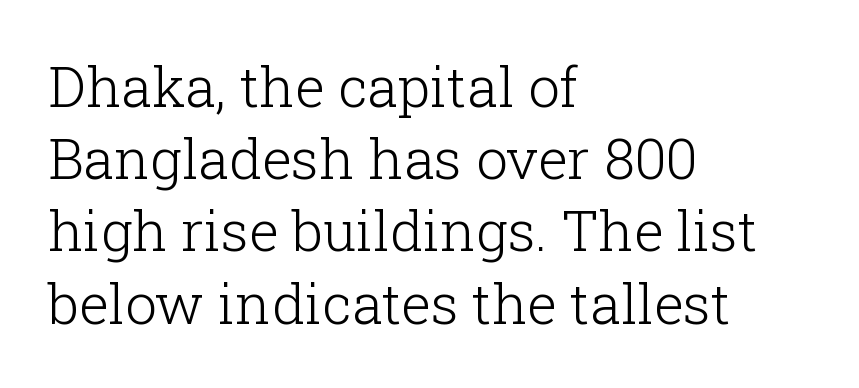
The image shows 56 px light serif type, upright; set left-aligned, normal line spacing (1.29x), normal letter spacing, not underlined; low stroke contrast and a medium x-height.
